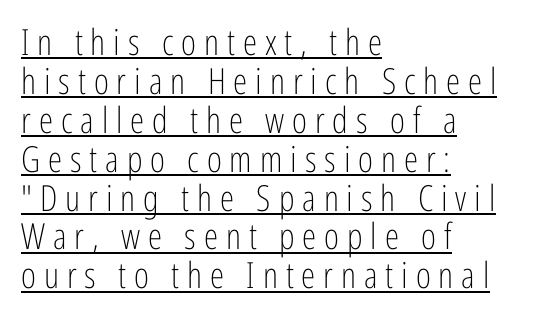
The letters advance in unequal steps, a hallmark of proportional type. The axis of the letterforms is exactly vertical. Think standard paragraph weight, or any step lighter than that. What kind of face is this? One without serifs — a sans. This sample is left-justified, so line endings fall wherever the words run out.
